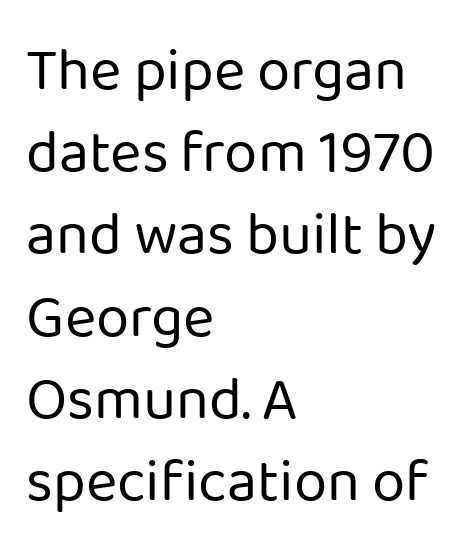
The image shows 60 px regular-weight sans-serif type, upright; set left-aligned, normal line spacing (1.37x), normal letter spacing, not underlined; low stroke contrast and a medium x-height.
